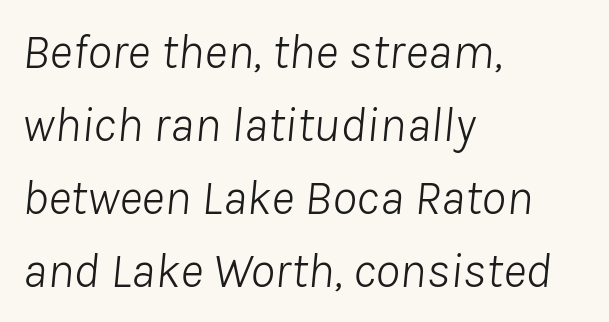
{"italic": "yes", "lean": "right", "slant_degrees": 8, "bold": "no", "weight": "light", "width": "normal", "stroke_contrast": "low", "x_height": "medium", "monospaced": "no", "underline": "no", "align": "left", "line_spacing": "normal", "line_spacing_ratio": 1.46, "letter_spacing": "normal", "letter_spacing_em": 0.0, "glyph_px": 50}
